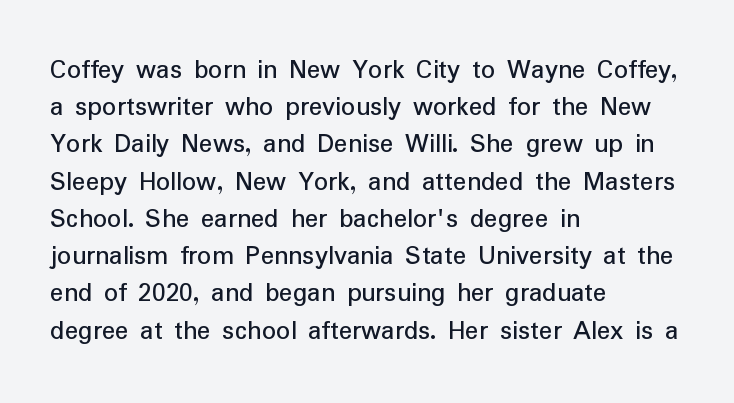
Q: Is the text bold? A: No.
Q: Is the text italic (slanted)? A: No, it is upright.
Q: Is the typeface a serif or a sans-serif typeface? A: Sans-serif.
Q: Is the text underlined? A: No.
Q: How is the paragraph aligned? A: Left-aligned.
Q: Is the spacing between letters normal or unusually wide? A: Normal.
Q: Is the spacing between lines tight, normal or loose? A: Normal.
Q: Width (condensed, normal, or wide)? A: Normal.
Q: Stroke contrast? A: Low.
Q: x-height? A: Medium.
Q: Monospaced? A: No.
